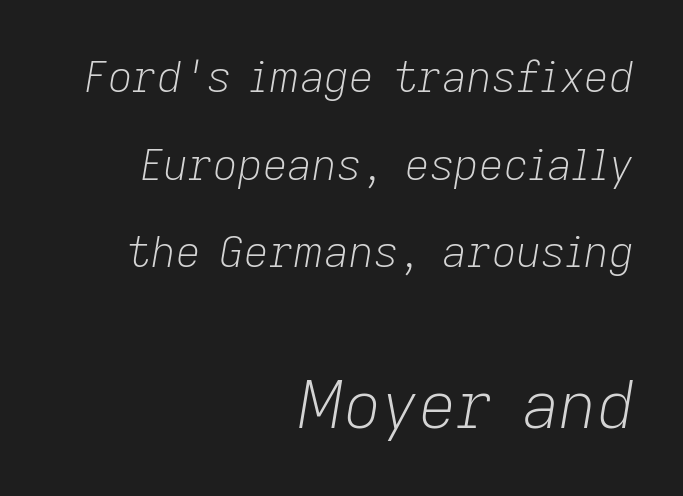
The image shows 65 px light type, italic (leaning right); set right-aligned, loose line spacing (2.04x), normal letter spacing, not underlined; the second (bottom) block is 1.51x larger; low stroke contrast and a medium x-height.
